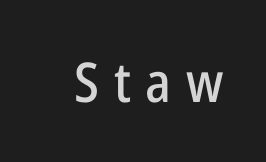
Q: Is the text italic (slanted)? A: No, it is upright.
Q: Is the typeface a serif or a sans-serif typeface? A: Sans-serif.
Q: Is the text underlined? A: No.
Q: Is the spacing between letters normal or unusually wide? A: Unusually wide.
Q: Width (condensed, normal, or wide)? A: Condensed.
Q: Stroke contrast? A: Low.
Q: x-height? A: Medium.
Q: Monospaced? A: No.
